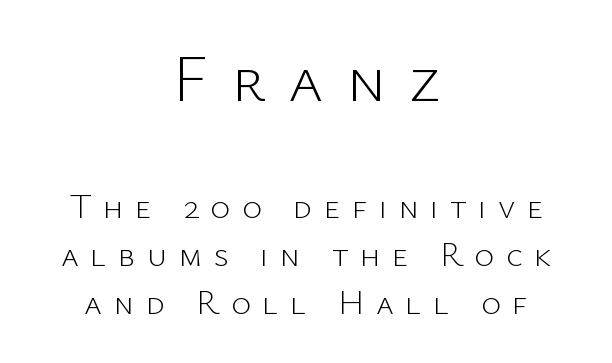
{"serif": "no", "italic": "no", "bold": "no", "weight": "light", "width": "normal", "stroke_contrast": "low", "x_height": "medium", "monospaced": "no", "underline": "no", "align": "center", "line_spacing": "normal", "line_spacing_ratio": 1.41, "letter_spacing": "wide", "letter_spacing_em": 0.34, "larger_block": "first", "size_ratio": 1.97, "glyph_px": 67}
